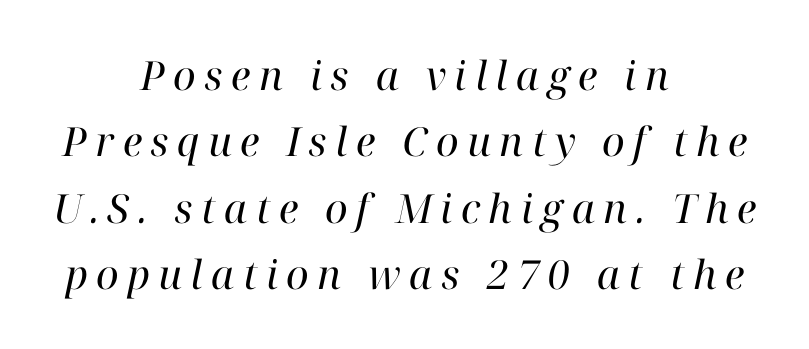
Regarding serifs, this sample has them. No letter is thick-stroked: the sample isn't bold. The tracking jumps out immediately: characters are airy and widely separated. This sample has the flowing, uneven cadence of proportional lettering. Neither beginnings nor endings align; midpoints do.
